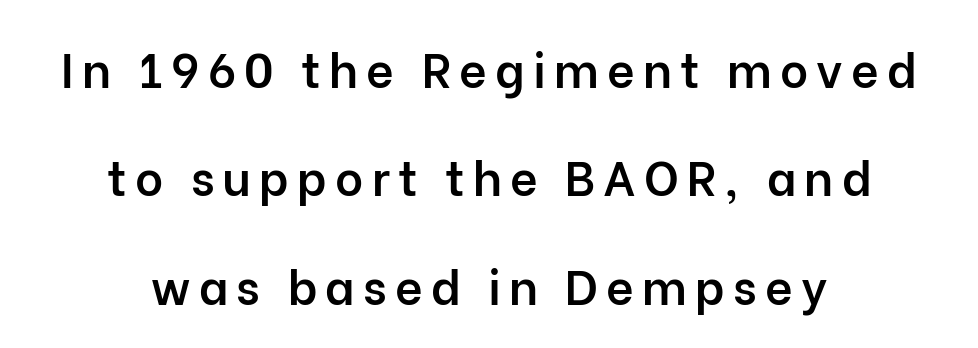
Q: Is the text bold? A: Semi-bold.
Q: Is the text italic (slanted)? A: No, it is upright.
Q: Is the typeface a serif or a sans-serif typeface? A: Sans-serif.
Q: Is the text underlined? A: No.
Q: How is the paragraph aligned? A: Centered.
Q: Is the spacing between lines tight, normal or loose? A: Loose.
Q: Width (condensed, normal, or wide)? A: Normal.
Q: Stroke contrast? A: Low.
Q: x-height? A: Medium.
Q: Monospaced? A: No.
